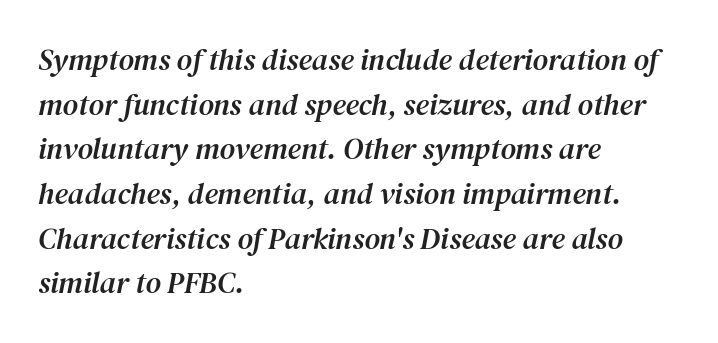
The image shows 30 px serif type, italic (leaning right); set left-aligned, normal line spacing (1.49x), normal letter spacing, not underlined; medium stroke contrast and a medium x-height.
